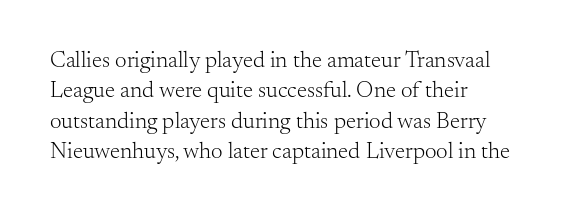
The image shows 23 px text type, upright; set left-aligned, normal line spacing (1.32x), normal letter spacing, not underlined.
